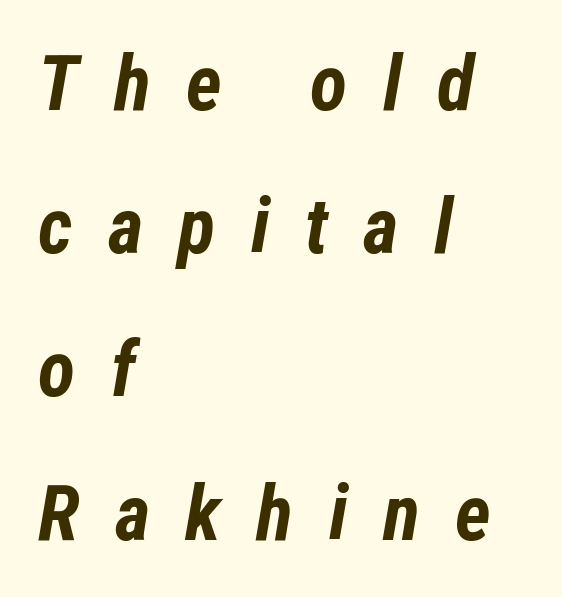
The characters look thick and weighty, a clear bold. Glance below the letters and you will spot only blank space. This sample uses an oblique cut, with every glyph tilted off the vertical. A typesetter would call this proportional, since set widths differ per character. All the whitespace from short lines collects on the right. There is plenty of visible air inserted between adjacent glyphs.
